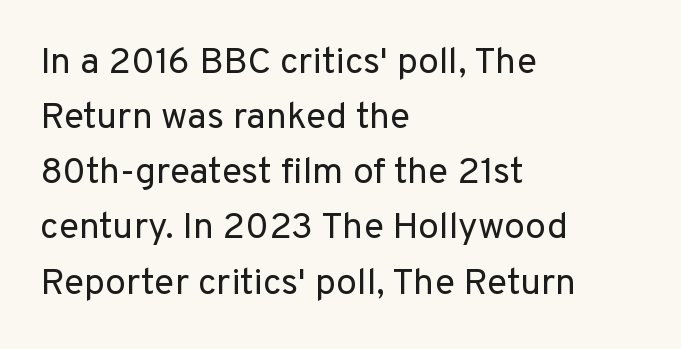
Counters stay open thanks to moderate or lighter strokes. Observe the absence of serifs on each vertical stroke in this sample. Rendered with straight, roman letterforms. The compositor pushed each line to the left boundary.
